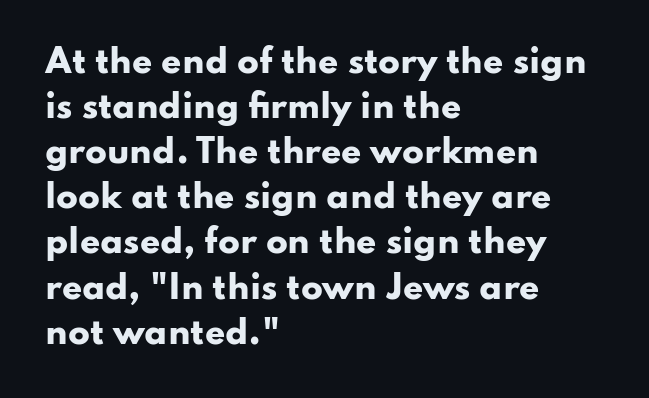
{"serif": "no", "italic": "no", "bold": "yes", "weight": "heavy", "width": "wide", "stroke_contrast": "low", "x_height": "small", "monospaced": "no", "underline": "no", "align": "left", "line_spacing": "normal", "line_spacing_ratio": 1.41, "letter_spacing": "normal", "letter_spacing_em": 0.0, "glyph_px": 32}
